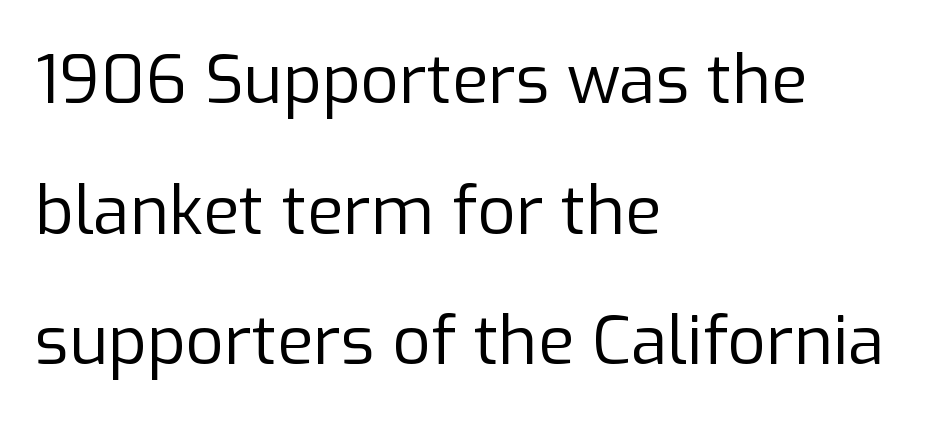
Q: Is the text bold? A: No.
Q: Is the text italic (slanted)? A: No, it is upright.
Q: Is the typeface a serif or a sans-serif typeface? A: Sans-serif.
Q: Is the text underlined? A: No.
Q: How is the paragraph aligned? A: Left-aligned.
Q: Is the spacing between letters normal or unusually wide? A: Normal.
Q: Is the spacing between lines tight, normal or loose? A: Loose.
Q: Width (condensed, normal, or wide)? A: Normal.
Q: Stroke contrast? A: Low.
Q: x-height? A: Medium.
Q: Monospaced? A: No.
